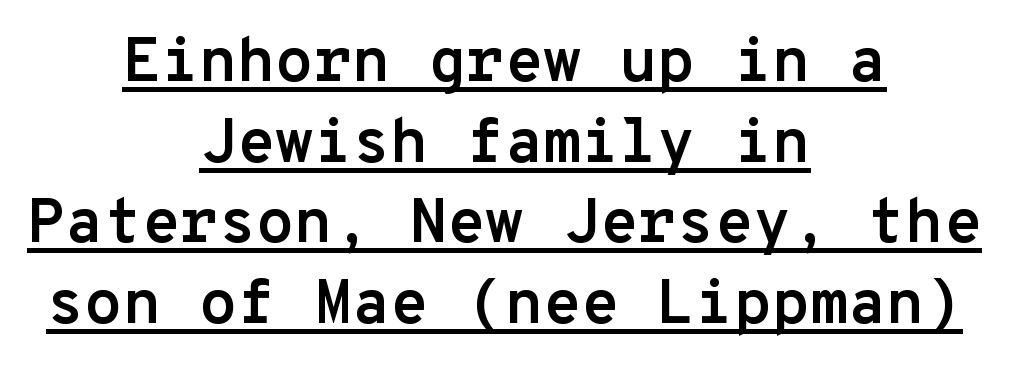
The image shows 62 px semibold sans-serif type, upright, monospaced; set centered, normal line spacing (1.3x), normal letter spacing, underlined; low stroke contrast and a medium x-height.
